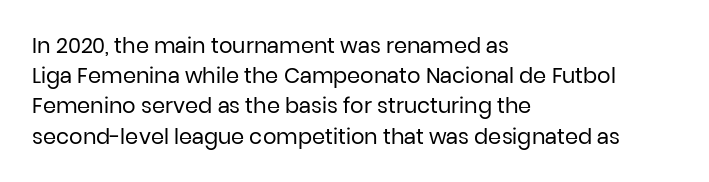
Q: Is the text bold? A: No.
Q: Is the text italic (slanted)? A: No, it is upright.
Q: Is the text underlined? A: No.
Q: How is the paragraph aligned? A: Left-aligned.
Q: Is the spacing between letters normal or unusually wide? A: Normal.
Q: Is the spacing between lines tight, normal or loose? A: Normal.
